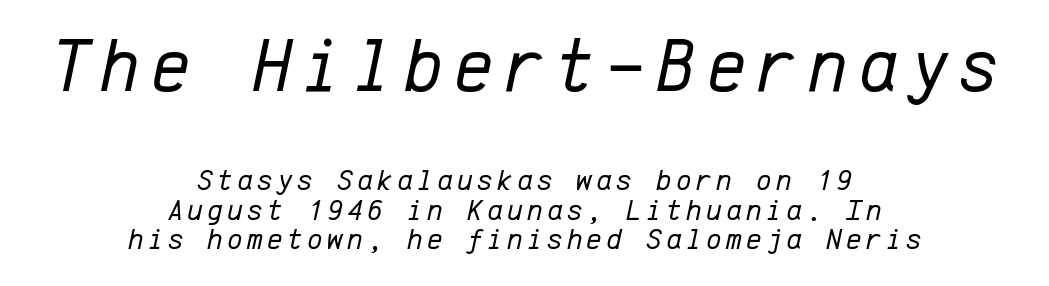
Q: Is the text bold? A: No.
Q: Is the text italic (slanted)? A: Yes, it leans right by about 12 degrees.
Q: Is the text underlined? A: No.
Q: How is the paragraph aligned? A: Centered.
Q: Is the spacing between lines tight, normal or loose? A: Tight.
Q: Which block of text is set in a larger size, the first (top) or the second (bottom)? A: The first (top) one.
Q: Width (condensed, normal, or wide)? A: Normal.
Q: Stroke contrast? A: Low.
Q: x-height? A: Medium.
Q: Monospaced? A: Yes.
